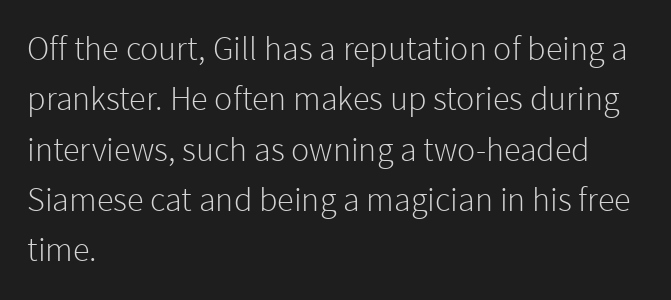
{"serif": "no", "italic": "no", "bold": "no", "weight": "light", "width": "normal", "stroke_contrast": "low", "x_height": "medium", "monospaced": "no", "underline": "no", "align": "left", "line_spacing": "normal", "line_spacing_ratio": 1.48, "letter_spacing": "normal", "letter_spacing_em": 0.0, "glyph_px": 34}
